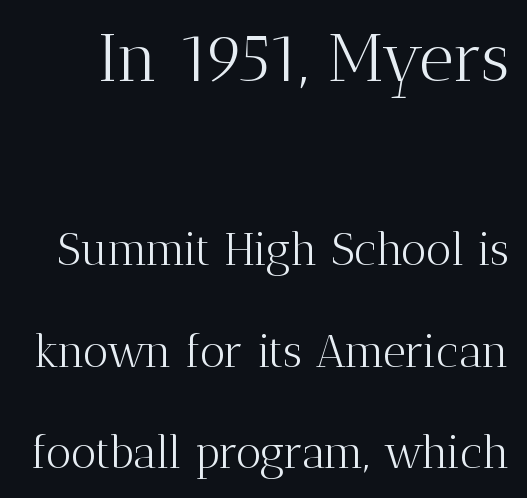
The image shows 67 px light serif type, upright; set loose line spacing (2.25x), normal letter spacing, not underlined; the first (top) block is 1.49x larger; medium stroke contrast and a medium x-height.
